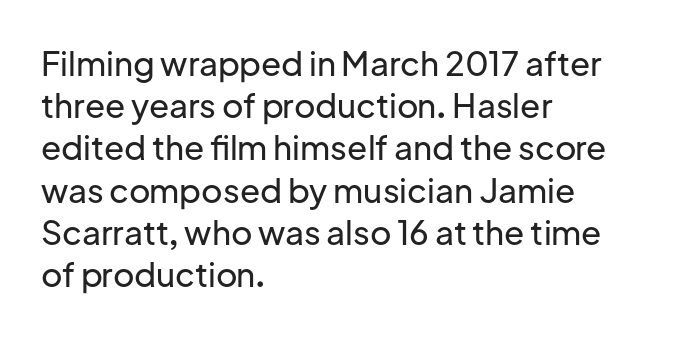
{"serif": "no", "italic": "no", "width": "normal", "stroke_contrast": "low", "x_height": "medium", "monospaced": "no", "underline": "no", "align": "left", "line_spacing": "normal", "line_spacing_ratio": 1.28, "letter_spacing": "normal", "letter_spacing_em": 0.0, "glyph_px": 33}
